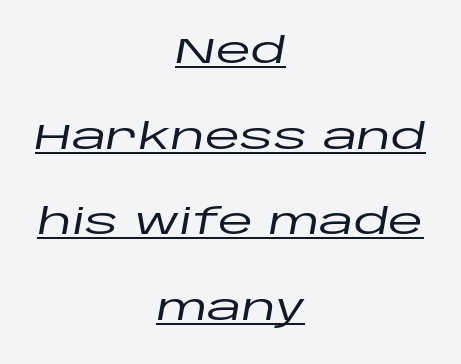
{"italic": "yes", "lean": "right", "slant_degrees": 10, "width": "wide", "stroke_contrast": "low", "x_height": "large", "monospaced": "no", "underline": "yes", "align": "center", "line_spacing": "loose", "line_spacing_ratio": 2.38, "letter_spacing": "normal", "letter_spacing_em": 0.0, "glyph_px": 36}
